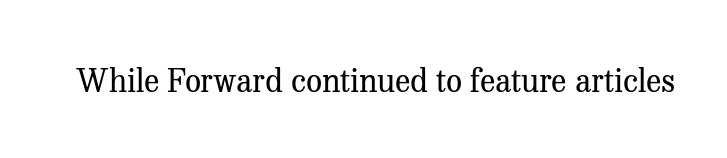
{"serif": "yes", "italic": "no", "bold": "no", "weight": "regular", "width": "normal", "stroke_contrast": "medium", "x_height": "medium", "monospaced": "no", "underline": "no", "letter_spacing": "normal", "letter_spacing_em": 0.0, "glyph_px": 32}
